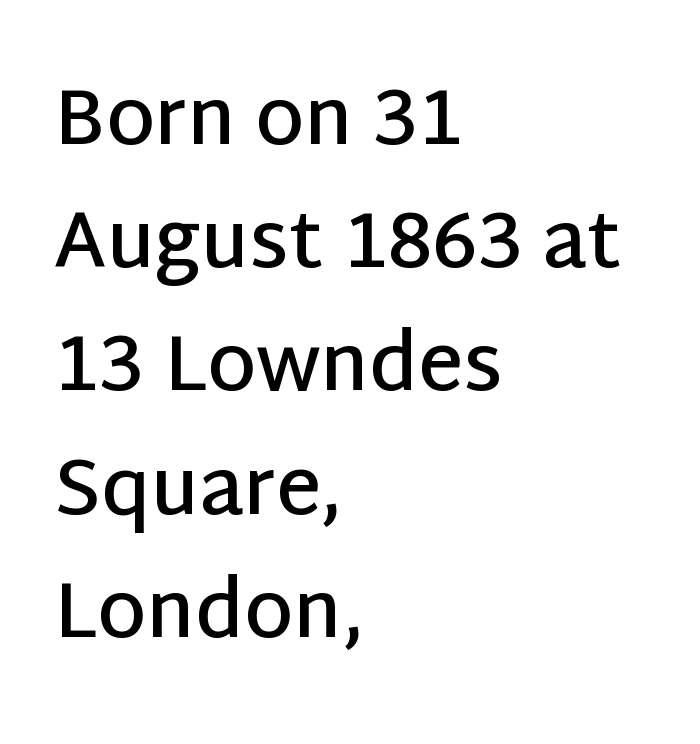
The image shows 78 px semibold sans-serif type, upright; set left-aligned, normal line spacing (1.58x), normal letter spacing, not underlined; low stroke contrast and a large x-height.
